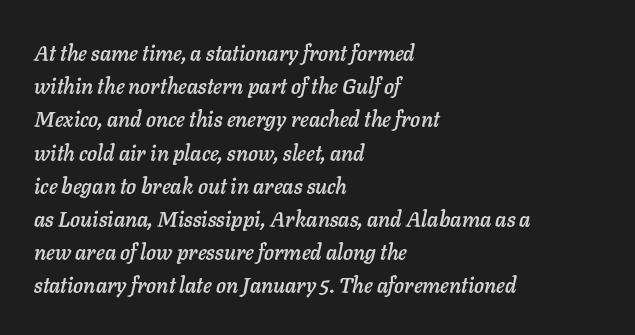
The image shows 21 px text type, italic (leaning right); set left-aligned, normal line spacing (1.58x), normal letter spacing, not underlined.
